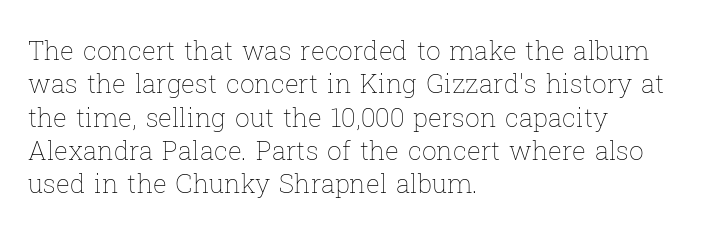
Q: Is the text bold? A: No.
Q: Is the text italic (slanted)? A: No, it is upright.
Q: Is the text underlined? A: No.
Q: How is the paragraph aligned? A: Left-aligned.
Q: Is the spacing between letters normal or unusually wide? A: Normal.
Q: Is the spacing between lines tight, normal or loose? A: Normal.
